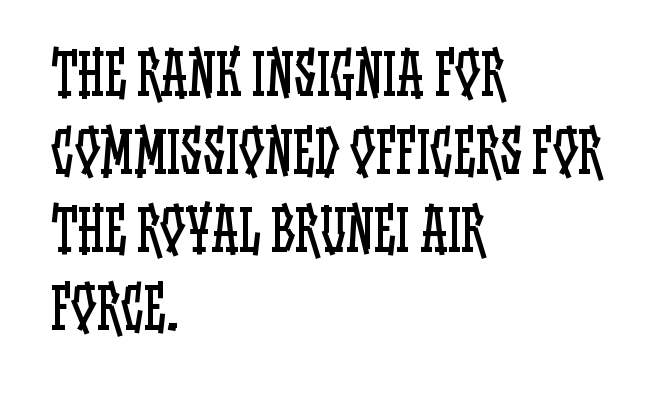
{"italic": "no", "bold": "no", "weight": "regular", "width": "condensed", "stroke_contrast": "low", "x_height": "large", "monospaced": "no", "underline": "no", "align": "left", "line_spacing": "normal", "line_spacing_ratio": 1.39, "letter_spacing": "normal", "letter_spacing_em": 0.0, "glyph_px": 56}
